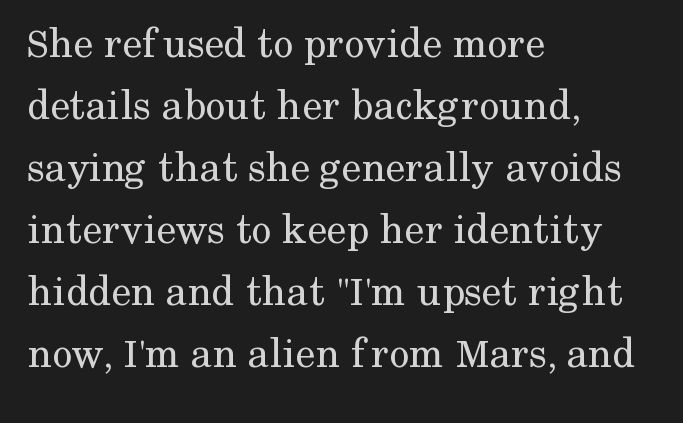
Q: Is the text bold? A: No.
Q: Is the text italic (slanted)? A: No, it is upright.
Q: Is the typeface a serif or a sans-serif typeface? A: Serif.
Q: Is the text underlined? A: No.
Q: How is the paragraph aligned? A: Left-aligned.
Q: Is the spacing between letters normal or unusually wide? A: Normal.
Q: Is the spacing between lines tight, normal or loose? A: Normal.
Q: Width (condensed, normal, or wide)? A: Normal.
Q: Stroke contrast? A: Medium.
Q: x-height? A: Medium.
Q: Monospaced? A: No.
